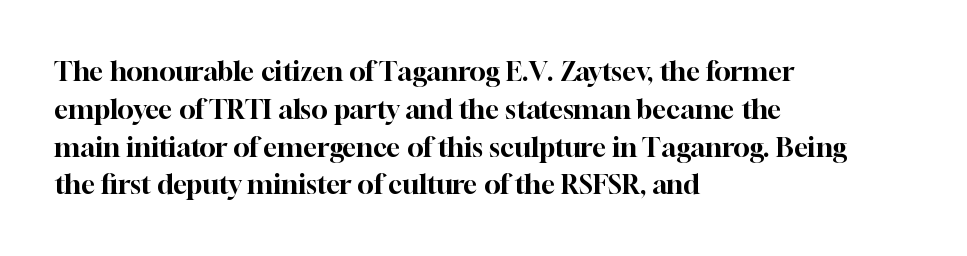
The ragged edge is on the right, which tells us the setting is flush left. Underline: absent. Does the leading feel generous? No, just average. The type is set solid horizontally, with unmodified tracking.
